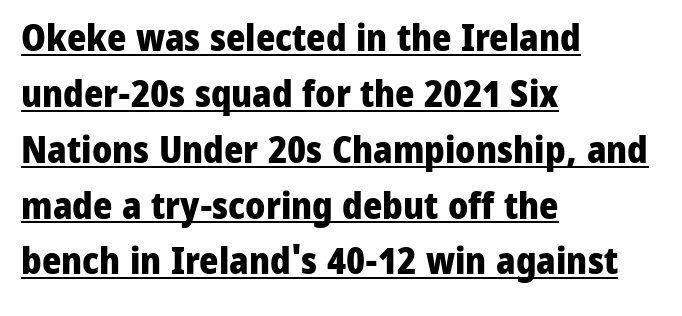
Q: Is the text bold? A: Yes.
Q: Is the text italic (slanted)? A: No, it is upright.
Q: Is the typeface a serif or a sans-serif typeface? A: Sans-serif.
Q: Is the text underlined? A: Yes.
Q: How is the paragraph aligned? A: Left-aligned.
Q: Is the spacing between letters normal or unusually wide? A: Normal.
Q: Is the spacing between lines tight, normal or loose? A: Normal.
Q: Width (condensed, normal, or wide)? A: Normal.
Q: Stroke contrast? A: Low.
Q: x-height? A: Medium.
Q: Monospaced? A: No.
